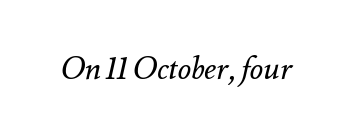
{"italic": "yes", "lean": "right", "slant_degrees": 12, "bold": "no", "weight": "regular", "width": "normal", "stroke_contrast": "medium", "x_height": "small", "monospaced": "no", "underline": "no", "letter_spacing": "normal", "letter_spacing_em": 0.0, "glyph_px": 31}
